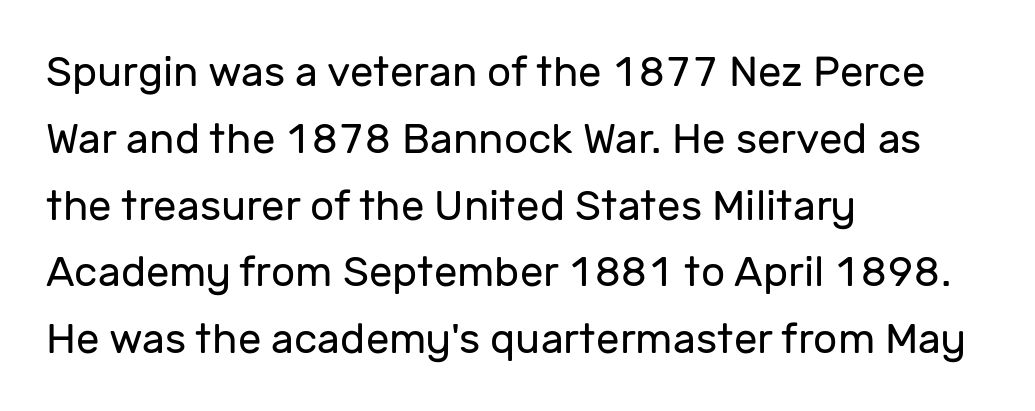
{"serif": "no", "italic": "no", "bold": "no", "weight": "regular", "width": "normal", "stroke_contrast": "low", "x_height": "medium", "monospaced": "no", "underline": "no", "align": "left", "line_spacing": "normal", "line_spacing_ratio": 1.59, "letter_spacing": "normal", "letter_spacing_em": 0.0, "glyph_px": 42}
